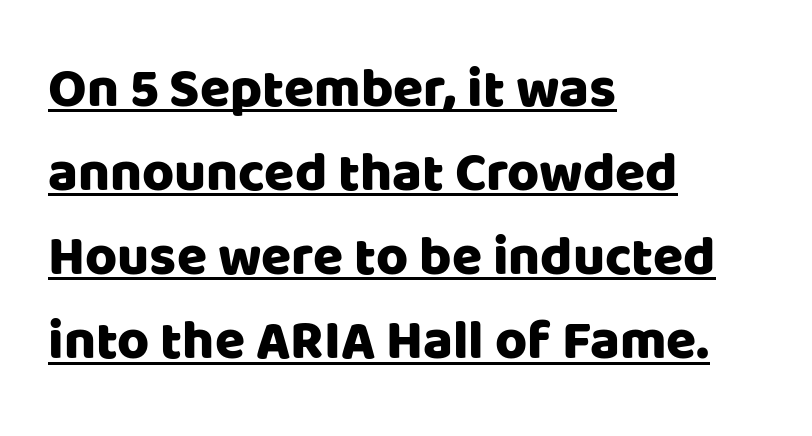
The image shows 55 px sans-serif type, upright; set left-aligned, normal line spacing (1.53x), normal letter spacing, underlined; low stroke contrast and a large x-height.
